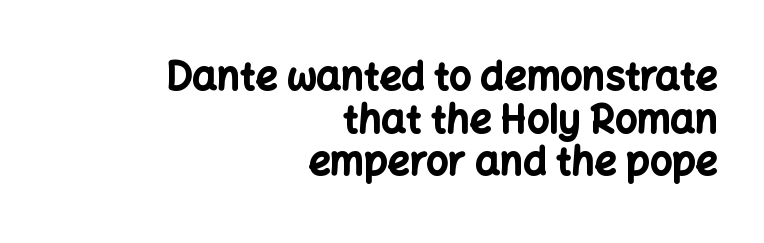
Q: Is the text bold? A: Yes.
Q: Is the text italic (slanted)? A: No, it is upright.
Q: Is the typeface a serif or a sans-serif typeface? A: Sans-serif.
Q: Is the text underlined? A: No.
Q: How is the paragraph aligned? A: Right-aligned.
Q: Is the spacing between letters normal or unusually wide? A: Normal.
Q: Is the spacing between lines tight, normal or loose? A: Tight.
Q: Width (condensed, normal, or wide)? A: Normal.
Q: Stroke contrast? A: Low.
Q: x-height? A: Medium.
Q: Monospaced? A: No.
